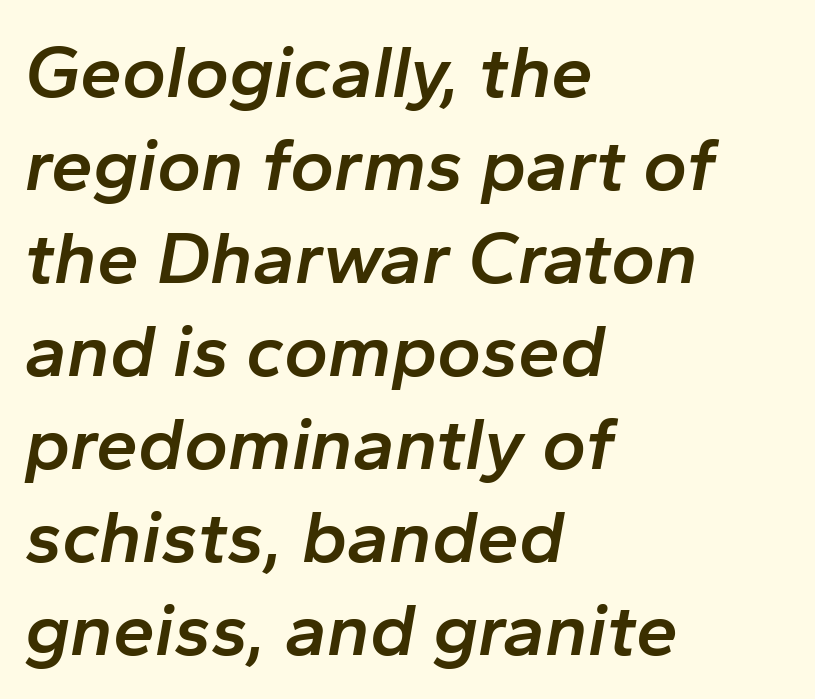
You could call the tracking neutral — neither tight nor loose. Style check: oblique. As a designer I'd log this as weight 600, semibold. A typesetter would call this proportional, since set widths differ per character. Descender tails drop into unmarked territory. The lines are quadded left.
